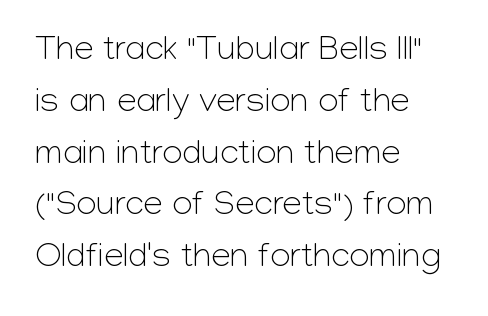
Unbolded letterforms with no extra heft. The face used here is a sans, in the tradition of grotesques and geometrics. Is this a fixed-width face? No — the glyphs have proportional, varying widths. Quick note: not italic, upright. Characters follow at the spacing the type designer built in.
